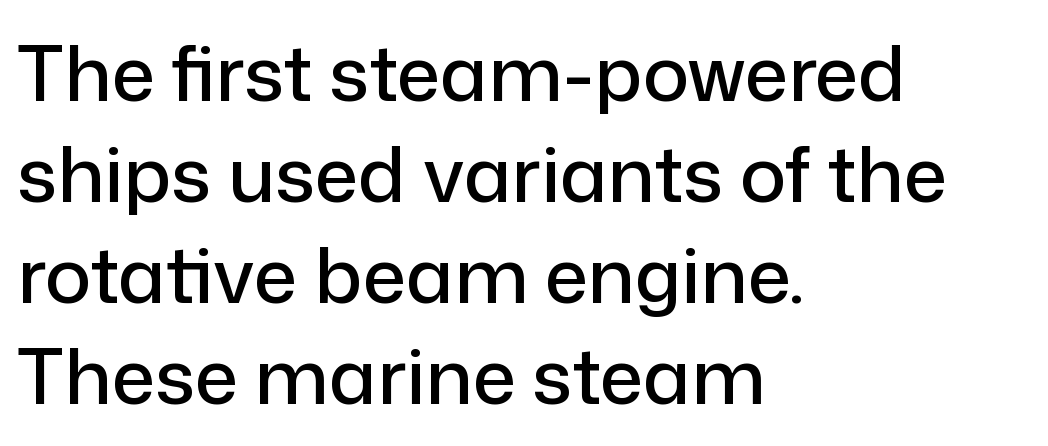
{"serif": "no", "italic": "no", "width": "normal", "stroke_contrast": "low", "x_height": "medium", "monospaced": "no", "underline": "no", "align": "left", "line_spacing": "normal", "line_spacing_ratio": 1.31, "letter_spacing": "normal", "letter_spacing_em": 0.0, "glyph_px": 77}
